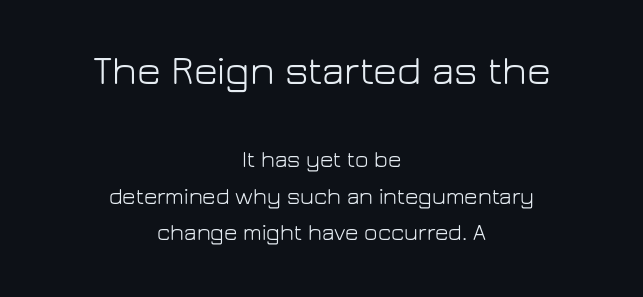
The image shows 41 px light sans-serif type, upright; set centered, normal line spacing (1.59x), normal letter spacing, not underlined; the first (top) block is 1.78x larger; low stroke contrast and a medium x-height.
